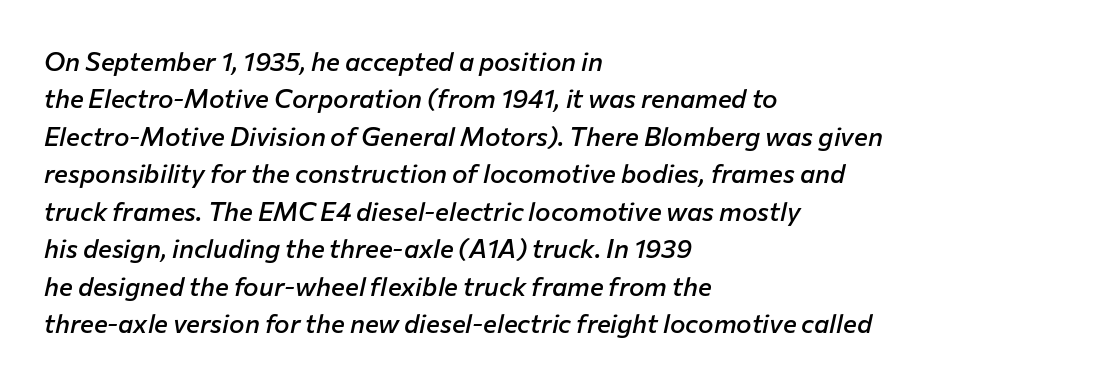
The image shows 26 px text type, italic (leaning right); set left-aligned, normal line spacing (1.44x), normal letter spacing, not underlined.
